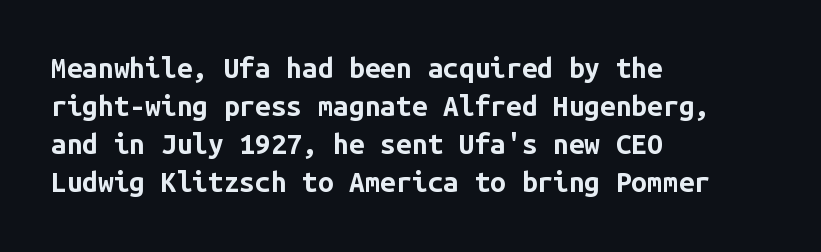
Q: Is the text bold? A: Yes.
Q: Is the text italic (slanted)? A: No, it is upright.
Q: Is the typeface a serif or a sans-serif typeface? A: Sans-serif.
Q: Is the text underlined? A: No.
Q: How is the paragraph aligned? A: Left-aligned.
Q: Is the spacing between letters normal or unusually wide? A: Normal.
Q: Is the spacing between lines tight, normal or loose? A: Normal.
Q: Width (condensed, normal, or wide)? A: Normal.
Q: Stroke contrast? A: Low.
Q: x-height? A: Medium.
Q: Monospaced? A: Yes.
